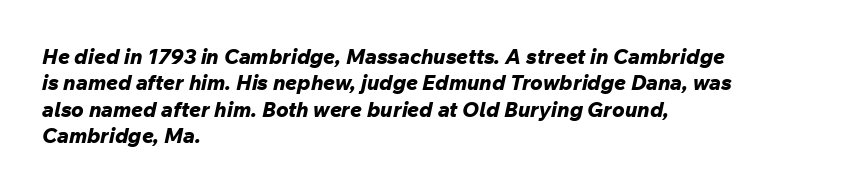
{"italic": "yes", "lean": "right", "slant_degrees": 12, "bold": "yes", "underline": "no", "align": "left", "line_spacing": "normal", "line_spacing_ratio": 1.26, "letter_spacing": "normal", "letter_spacing_em": 0.0, "glyph_px": 21}
